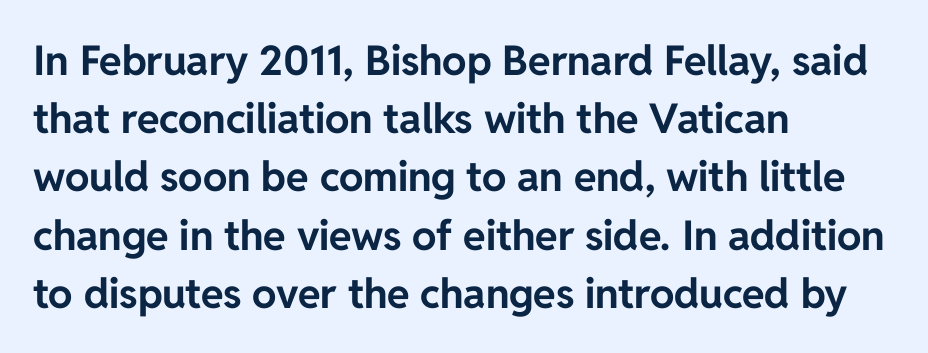
Q: Is the text bold? A: Yes.
Q: Is the text italic (slanted)? A: No, it is upright.
Q: Is the typeface a serif or a sans-serif typeface? A: Sans-serif.
Q: Is the text underlined? A: No.
Q: How is the paragraph aligned? A: Left-aligned.
Q: Is the spacing between letters normal or unusually wide? A: Normal.
Q: Is the spacing between lines tight, normal or loose? A: Normal.
Q: Width (condensed, normal, or wide)? A: Normal.
Q: Stroke contrast? A: Low.
Q: x-height? A: Medium.
Q: Monospaced? A: No.
